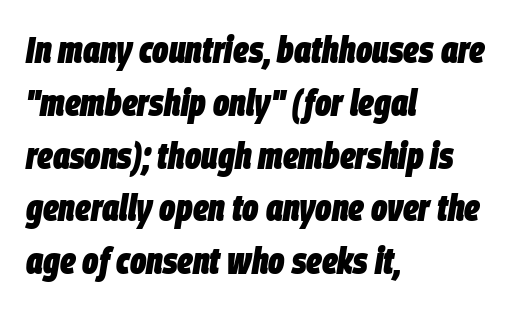
The image shows 38 px heavy, condensed type, italic (leaning right); set left-aligned, normal line spacing (1.39x), normal letter spacing, not underlined; low stroke contrast and a large x-height.
